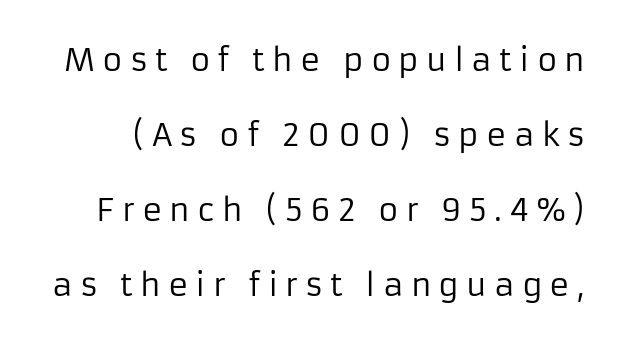
The image shows 31 px regular-weight sans-serif type, upright; set loose line spacing (2.42x), unusually wide letter spacing (+0.23 em), not underlined; low stroke contrast and a medium x-height.
